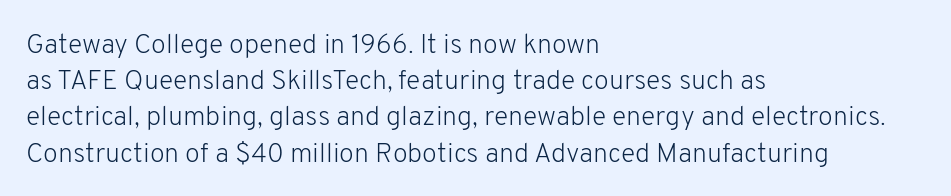
The image shows 27 px text type, upright; set left-aligned, normal line spacing (1.34x), normal letter spacing, not underlined.
